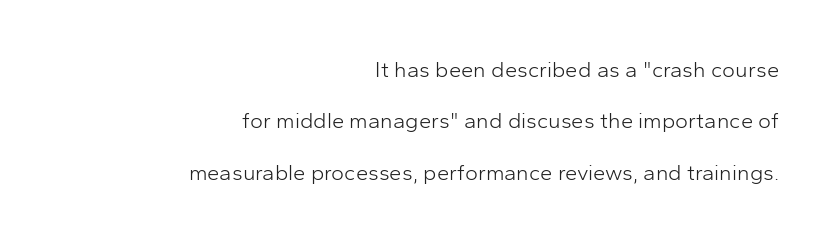
The rag falls on the left side of this text block. A roman cut, with each character standing at attention. On a weight scale, this lands at 450 or below. Students, observe: this is what heavily led, spacious text looks like.
